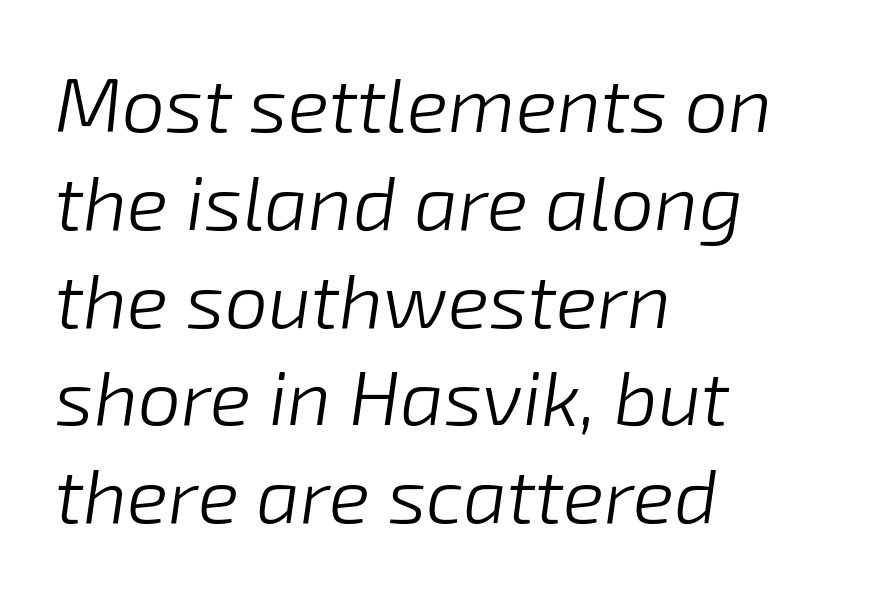
The face used here is proportionally spaced, like ordinary book or web type. Leading matches the norm, producing a regular column. The lines in this sample share a left origin and differ only in where they stop. A typesetter would mark this as italic. The horizontal fit of the characters is conventional and even. Stroke thickness stays within the range of a standard reading face or lighter.
